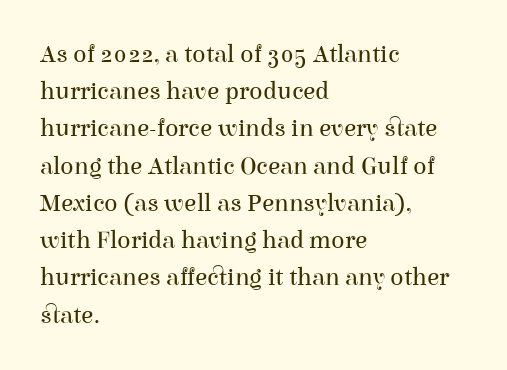
The image shows 25 px text type, upright; set left-aligned, normal line spacing (1.49x), normal letter spacing, not underlined.
